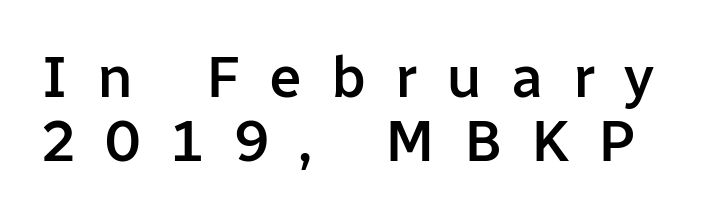
A sans-serif font was chosen for this passage. Weight check: semibold — heavier than regular, not quite bold. Very little white space separates one row of letters from the next. Is the letter spacing exaggerated? Yes — the characters are pushed far apart. The rendering uses natural spacing where letterforms have individual widths. The specimen omits any rule beneath the text block's lines.
